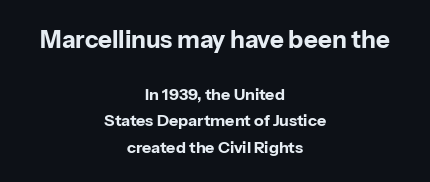
Q: Is the text bold? A: Yes.
Q: Is the text italic (slanted)? A: No, it is upright.
Q: Is the text underlined? A: No.
Q: How is the paragraph aligned? A: Centered.
Q: Is the spacing between letters normal or unusually wide? A: Normal.
Q: Is the spacing between lines tight, normal or loose? A: Normal.
Q: Which block of text is set in a larger size, the first (top) or the second (bottom)? A: The first (top) one.
